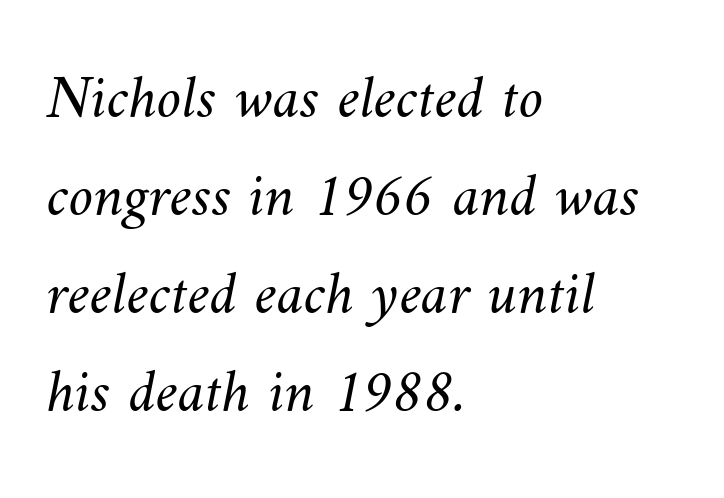
A typesetter would call this proportional, since set widths differ per character. Vertical spacing — default. This rendering uses left alignment, leaving the right contour irregular. Characters follow at the spacing the type designer built in.
